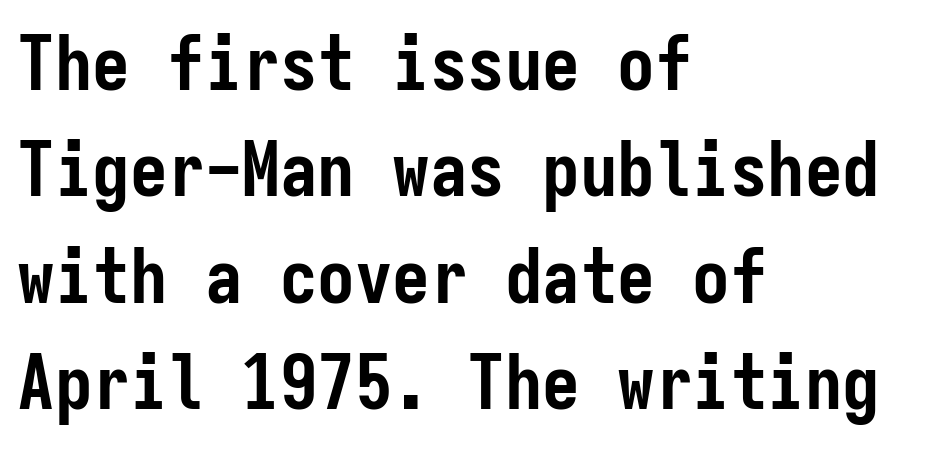
Q: Is the text bold? A: Yes.
Q: Is the text italic (slanted)? A: No, it is upright.
Q: Is the typeface a serif or a sans-serif typeface? A: Sans-serif.
Q: Is the text underlined? A: No.
Q: How is the paragraph aligned? A: Left-aligned.
Q: Is the spacing between letters normal or unusually wide? A: Normal.
Q: Is the spacing between lines tight, normal or loose? A: Normal.
Q: Width (condensed, normal, or wide)? A: Condensed.
Q: Stroke contrast? A: Low.
Q: x-height? A: Medium.
Q: Monospaced? A: Yes.
